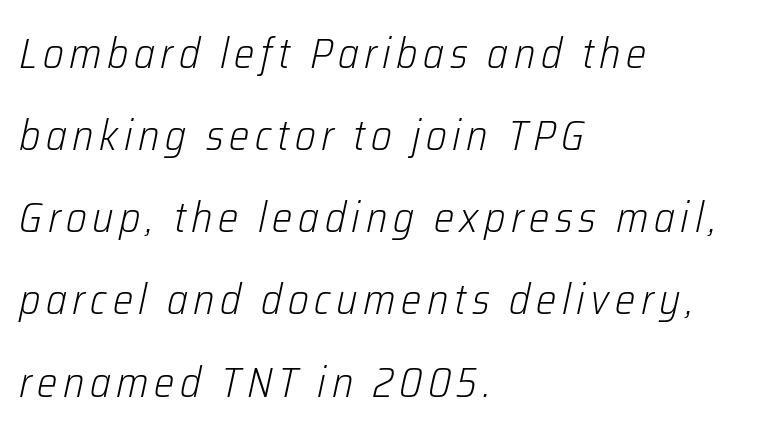
{"italic": "yes", "lean": "right", "slant_degrees": 12, "bold": "no", "weight": "light", "width": "condensed", "stroke_contrast": "low", "x_height": "medium", "monospaced": "no", "underline": "no", "align": "left", "line_spacing": "loose", "line_spacing_ratio": 1.91, "glyph_px": 43}
